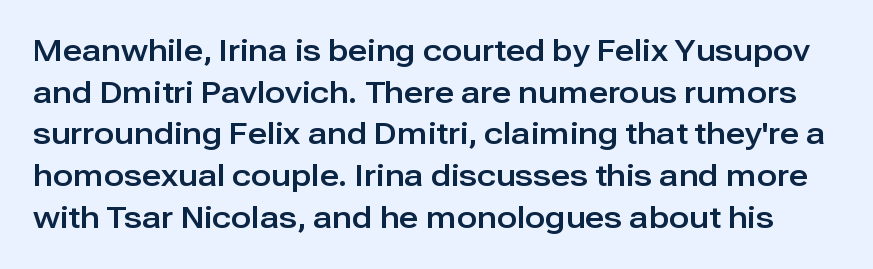
{"serif": "no", "italic": "no", "width": "normal", "stroke_contrast": "low", "x_height": "medium", "monospaced": "no", "underline": "no", "line_spacing": "normal", "line_spacing_ratio": 1.39, "letter_spacing": "normal", "letter_spacing_em": 0.0, "glyph_px": 30}
